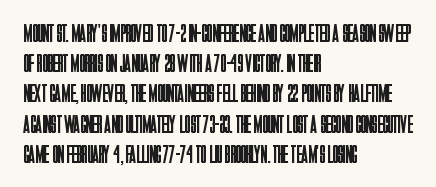
In terms of posture, this sample is upright. The rendering keeps characters at their native spacing. Caption: face not bold, strokes unweighted. The string is rendered with underlining switched off. Horizontal alignment here is leftward, the default for most running prose.
